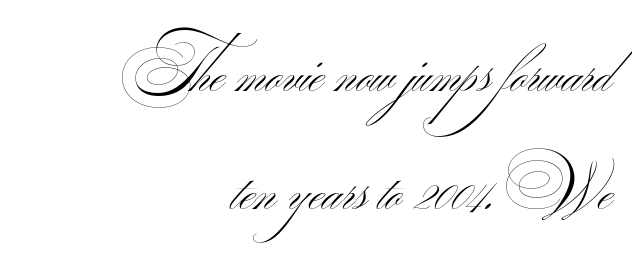
{"serif": "no", "bold": "no", "weight": "thin", "width": "wide", "stroke_contrast": "medium", "monospaced": "no", "underline": "no", "align": "right", "line_spacing_ratio": 1.84, "letter_spacing": "normal", "letter_spacing_em": 0.0, "glyph_px": 64}
